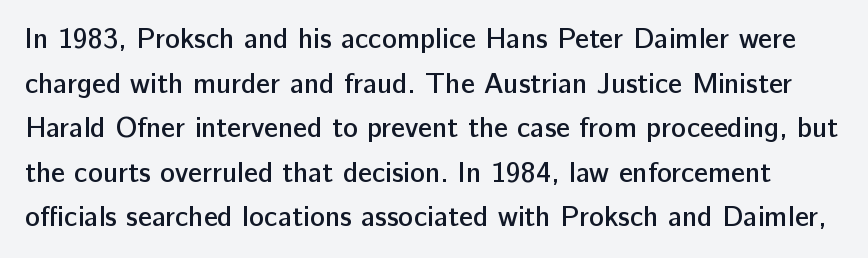
The passage shown stacks its lines at a standard gap. To sum up the face: it is a sans, with no serifs. This sample has the flowing, uneven cadence of proportional lettering. Descenders are the only things crossing below the line.
